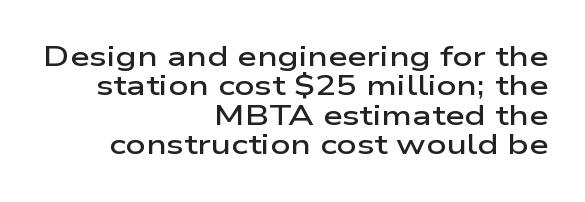
The image shows 28 px semibold, wide sans-serif type, upright; set right-aligned, tight line spacing (1.05x), normal letter spacing, not underlined; low stroke contrast and a medium x-height.
